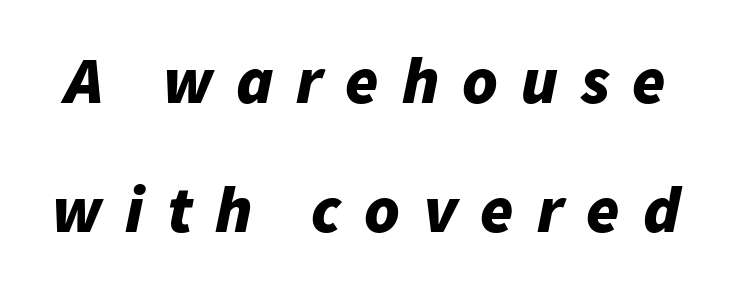
The image shows 67 px bold type, italic (leaning right); set loose line spacing (1.92x), unusually wide letter spacing (+0.34 em), not underlined; low stroke contrast and a medium x-height.
